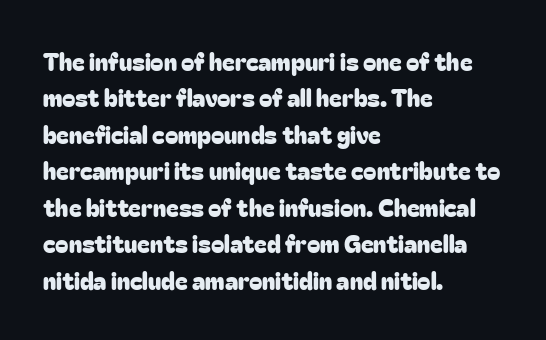
A normal amount of white space separates one row of letters from the next. Is there any slant? The stems are plumb. Nobody touched the tracking dial on this one. Quick note: underline off.
